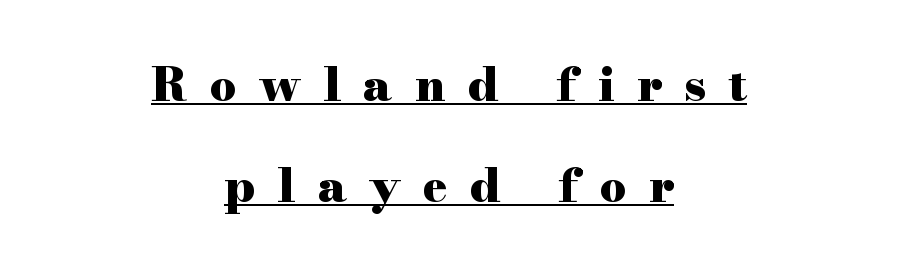
Q: Is the text bold? A: Yes.
Q: Is the text italic (slanted)? A: No, it is upright.
Q: Is the typeface a serif or a sans-serif typeface? A: Serif.
Q: Is the text underlined? A: Yes.
Q: How is the paragraph aligned? A: Centered.
Q: Is the spacing between letters normal or unusually wide? A: Unusually wide.
Q: Is the spacing between lines tight, normal or loose? A: Loose.
Q: Width (condensed, normal, or wide)? A: Wide.
Q: Stroke contrast? A: High.
Q: x-height? A: Small.
Q: Monospaced? A: No.
